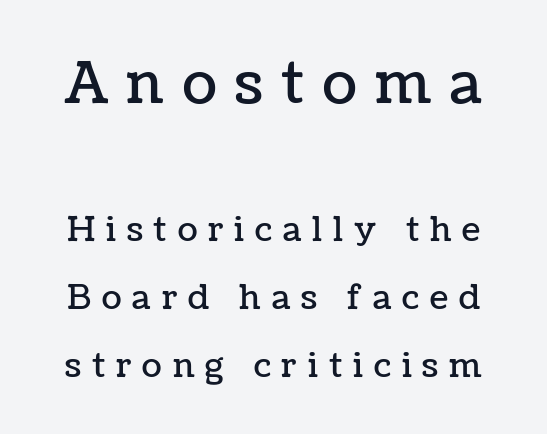
No italicization has been applied; the sample stays upright. How would I describe the line gaps? Wide and relaxed. Glyph-to-glyph distance is far greater than everyday printed text. The specimen omits any rule beneath the text block's lines.
